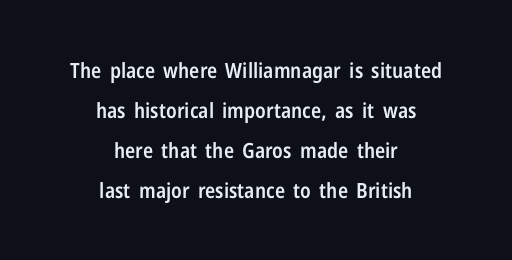
The image shows 21 px text type, upright; set centered, loose line spacing (1.9x), normal letter spacing, not underlined.
